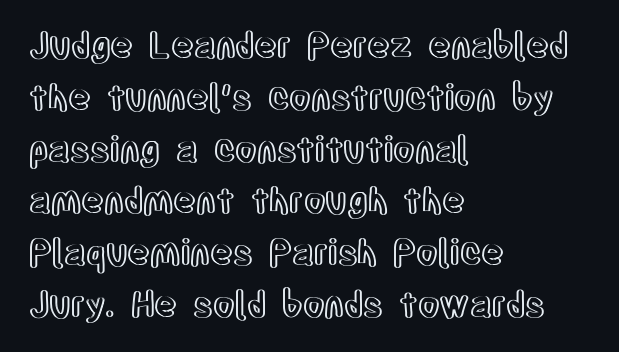
Q: Is the text italic (slanted)? A: No, it is upright.
Q: Is the text underlined? A: No.
Q: How is the paragraph aligned? A: Left-aligned.
Q: Is the spacing between letters normal or unusually wide? A: Normal.
Q: Is the spacing between lines tight, normal or loose? A: Normal.
Q: Width (condensed, normal, or wide)? A: Condensed.
Q: x-height? A: Large.
Q: Monospaced? A: No.
